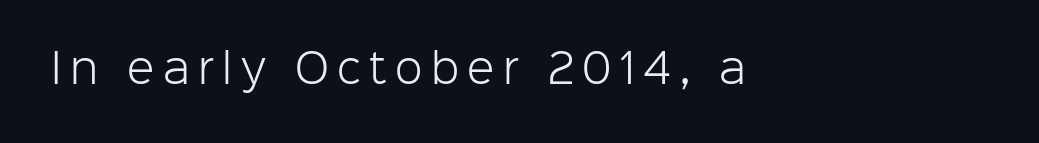
{"serif": "no", "italic": "no", "bold": "no", "weight": "light", "width": "normal", "stroke_contrast": "low", "x_height": "medium", "monospaced": "no", "underline": "no", "align": "left", "letter_spacing": "wide", "letter_spacing_em": 0.21, "glyph_px": 40}
